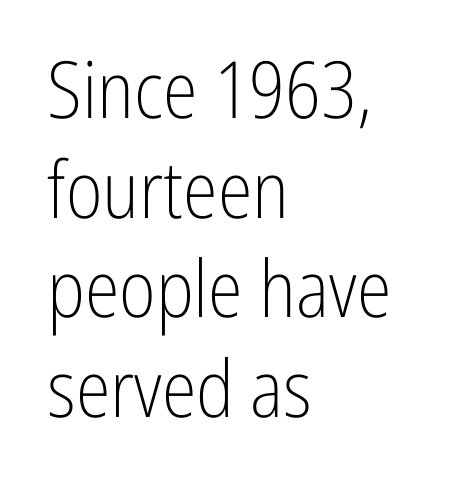
{"serif": "no", "italic": "no", "bold": "no", "weight": "light", "width": "condensed", "stroke_contrast": "low", "x_height": "medium", "monospaced": "no", "underline": "no", "align": "left", "line_spacing": "normal", "line_spacing_ratio": 1.26, "letter_spacing": "normal", "letter_spacing_em": 0.0, "glyph_px": 79}
